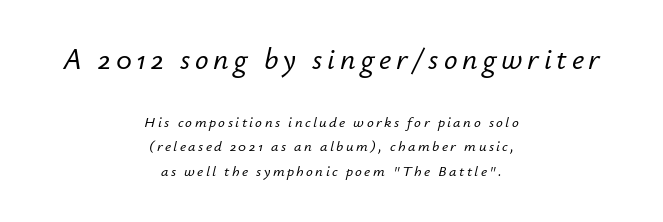
The image shows 30 px text type, italic (leaning right); set centered, normal line spacing (1.61x), not underlined; the first (top) block is 2.0x larger; low stroke contrast and a small x-height.
